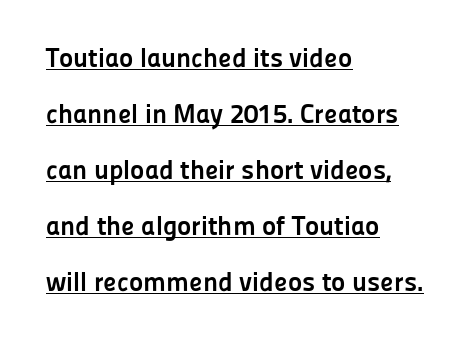
This rendering uses left alignment, leaving the right contour irregular. A typesetter would call this leading open, well beyond the default. You can tell it's not italic because the verticals are truly vertical. Spacing between characters is what you'd get straight out of the box. Heft: maximum for text — a bold. Compared with undecorated copy, this sample adds a rule below the words.
